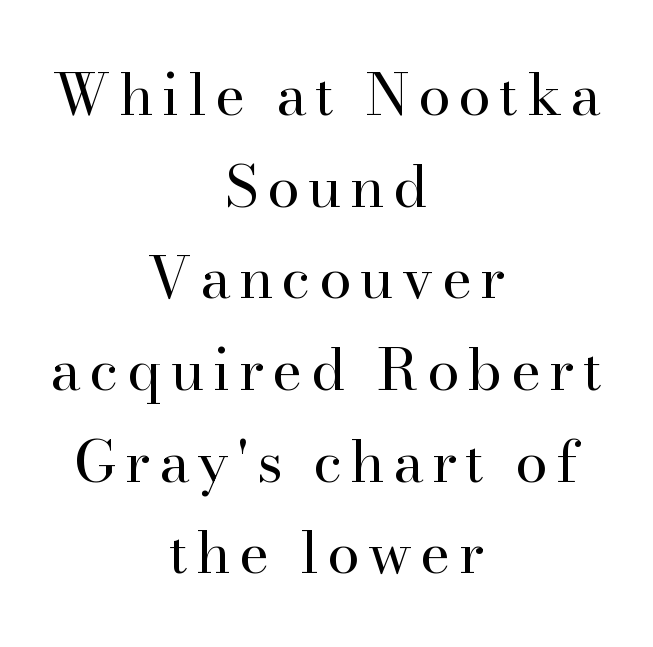
What's the leading like? Ordinary, nothing unusual. Proportional: the letters do not fall into vertical columns. Are there feet on the stems? There are — it's a serif. The passage is arranged like a title page — every line centered. This is the regular roman posture of the typeface. The zone under the glyphs is completely vacant.
